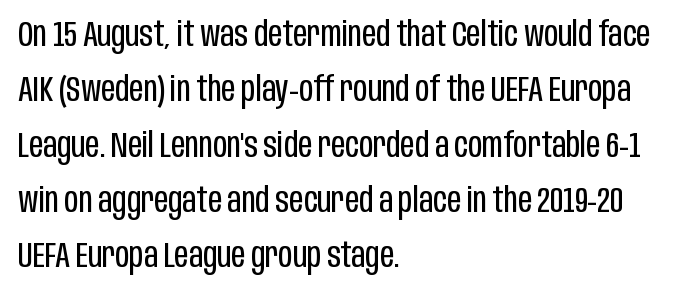
I'd call this a sans setting — the letters go barefoot. Underline: absent. The lines are quadded left. The typesetting does not lean heavy: it is not bold. In terms of letterspacing, this is plain default setting.
